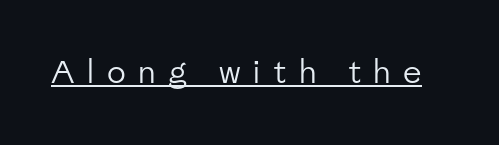
{"serif": "no", "italic": "no", "bold": "no", "weight": "regular", "width": "normal", "stroke_contrast": "low", "x_height": "medium", "monospaced": "no", "underline": "yes", "letter_spacing": "wide", "letter_spacing_em": 0.41, "glyph_px": 31}
